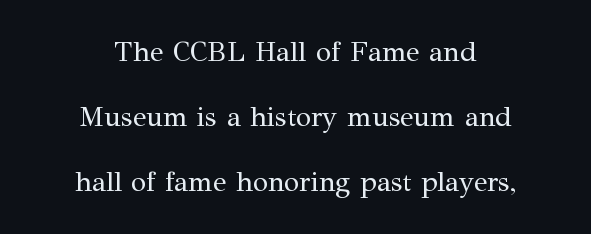
{"serif": "yes", "italic": "no", "bold": "no", "weight": "regular", "width": "normal", "stroke_contrast": "medium", "x_height": "medium", "monospaced": "no", "underline": "no", "align": "center", "line_spacing": "loose", "line_spacing_ratio": 2.33, "letter_spacing": "normal", "letter_spacing_em": 0.0, "glyph_px": 28}
